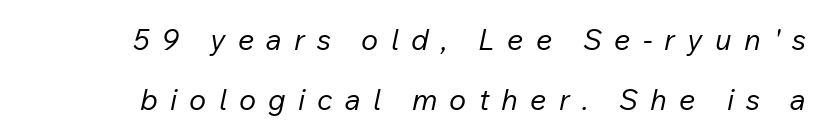
{"italic": "yes", "lean": "right", "slant_degrees": 12, "bold": "no", "weight": "regular", "width": "normal", "stroke_contrast": "low", "x_height": "medium", "monospaced": "no", "underline": "no", "line_spacing": "loose", "line_spacing_ratio": 2.06, "letter_spacing": "wide", "letter_spacing_em": 0.42, "glyph_px": 29}
